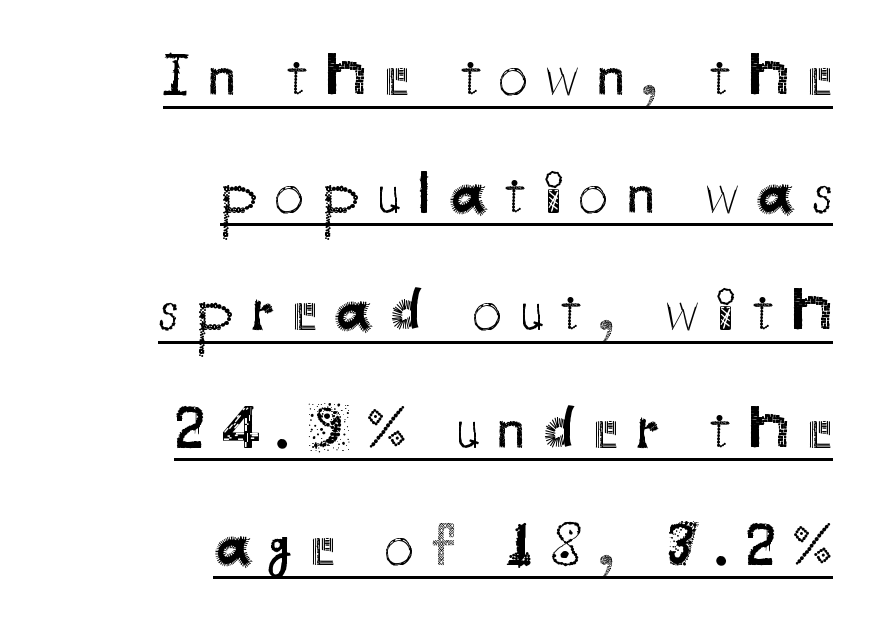
{"serif": "no", "italic": "no", "bold": "no", "weight": "regular", "width": "normal", "stroke_contrast": "medium", "x_height": "small", "monospaced": "no", "underline": "yes", "align": "right", "line_spacing": "loose", "line_spacing_ratio": 1.96, "letter_spacing": "wide", "letter_spacing_em": 0.29, "glyph_px": 60}
